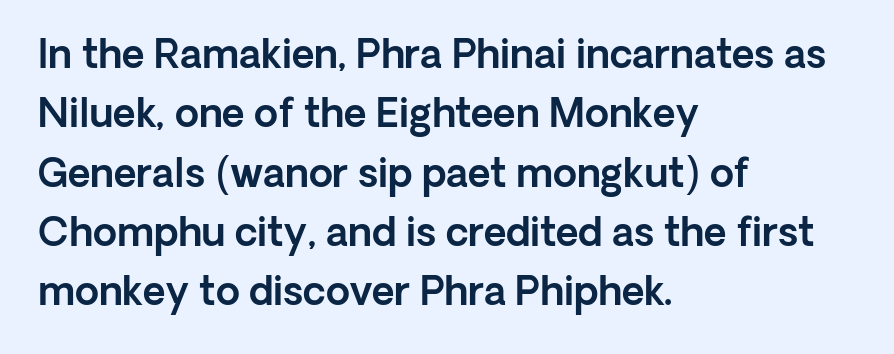
The image shows 39 px sans-serif type, upright; set left-aligned, normal line spacing (1.52x), normal letter spacing, not underlined; a medium x-height.
